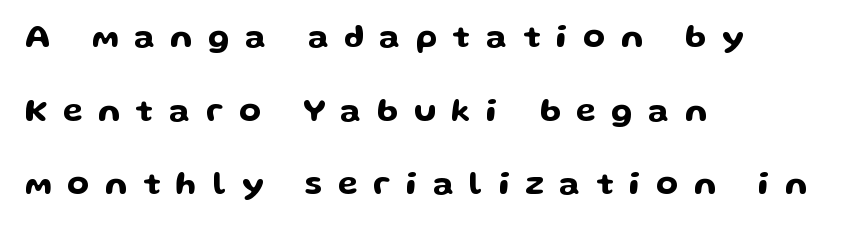
{"serif": "no", "italic": "no", "width": "wide", "stroke_contrast": "low", "x_height": "medium", "monospaced": "no", "underline": "no", "align": "left", "line_spacing": "loose", "line_spacing_ratio": 2.3, "letter_spacing": "wide", "letter_spacing_em": 0.49, "glyph_px": 32}
